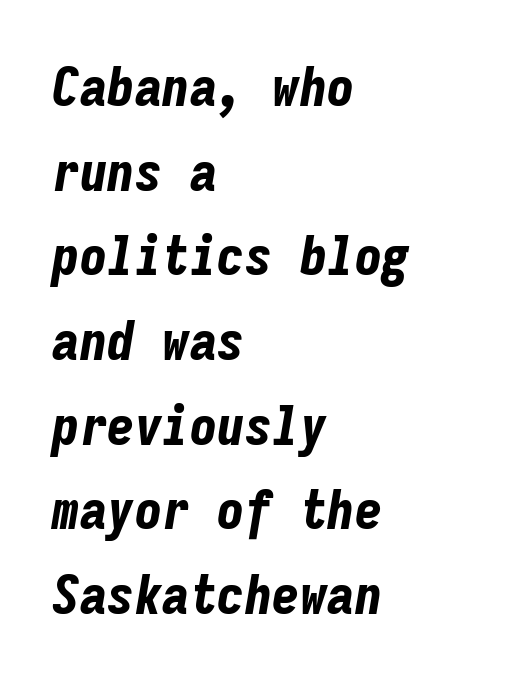
{"italic": "yes", "lean": "right", "slant_degrees": 9, "bold": "yes", "weight": "bold", "width": "condensed", "stroke_contrast": "low", "x_height": "medium", "monospaced": "yes", "underline": "no", "align": "left", "line_spacing": "normal", "line_spacing_ratio": 1.54, "letter_spacing": "normal", "letter_spacing_em": 0.0, "glyph_px": 55}
